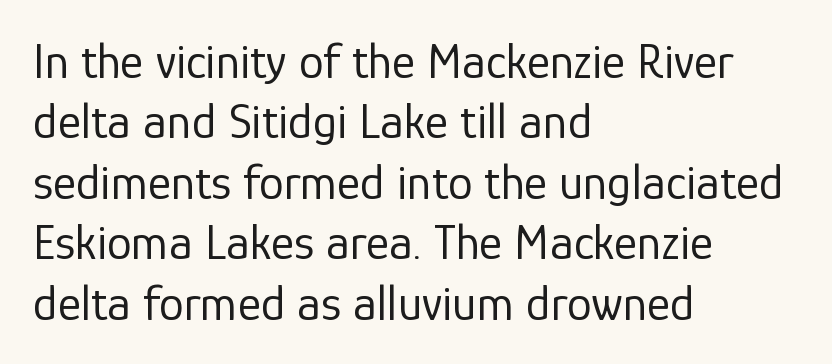
The strokes carry an ordinary text weight at most. The setting favours the left margin, as ordinary paragraphs usually do. How are the letters spaced? Ordinarily, with no added tracking. You could not count columns in this text — the font is proportionally spaced. These lines were composed using upright roman letters. Words float on clear page, feet unadorned.
